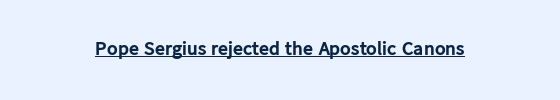
The lines are quadded center. The axis of the letterforms is exactly vertical. You'd pick this weight for a headline — it's a proper bold. Notice how a bar underscores the lettering throughout. There is no visible air inserted between adjacent glyphs.
